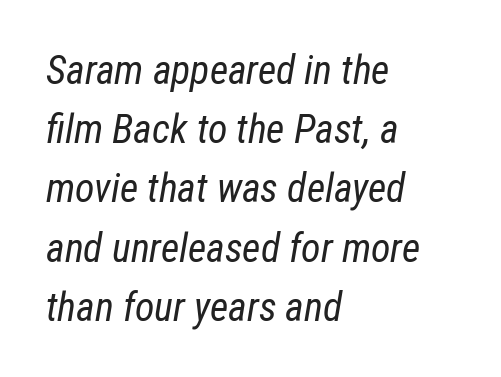
{"italic": "yes", "lean": "right", "slant_degrees": 12, "bold": "no", "weight": "regular", "width": "condensed", "stroke_contrast": "low", "x_height": "medium", "monospaced": "no", "underline": "no", "align": "left", "line_spacing": "normal", "line_spacing_ratio": 1.48, "letter_spacing": "normal", "letter_spacing_em": 0.0, "glyph_px": 40}
